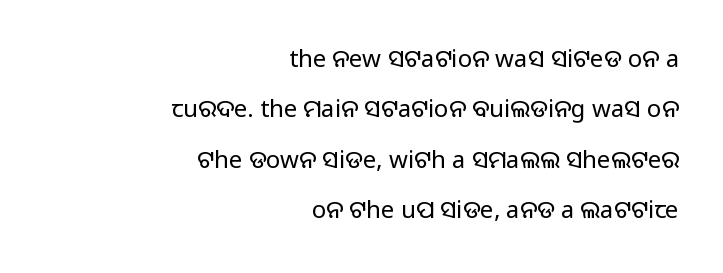
{"italic": "no", "bold": "no", "underline": "no", "align": "right", "line_spacing": "loose", "line_spacing_ratio": 2.1, "letter_spacing": "normal", "letter_spacing_em": 0.0, "glyph_px": 24}
